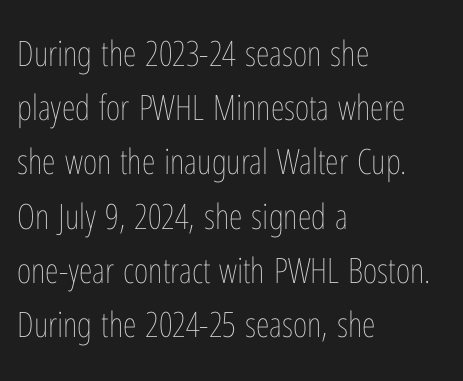
This is the regular roman posture of the typeface. This block has exactly the height ordinary leading produces. The typeface has the unassuming heft of standard copy or less. Inter-character spacing is left at the font's built-in metrics.
